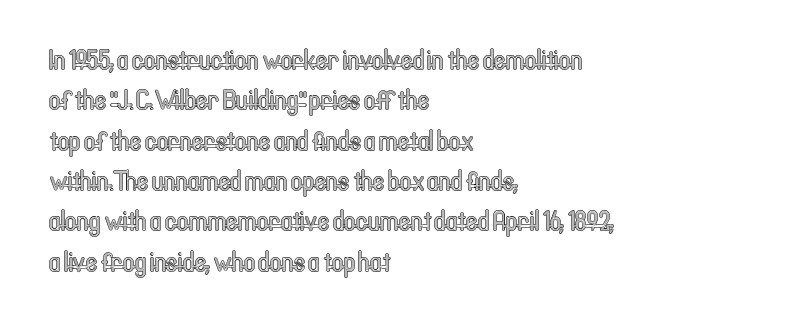
The image shows 28 px condensed type, upright; set left-aligned, normal line spacing (1.44x), normal letter spacing, not underlined; a medium x-height.
